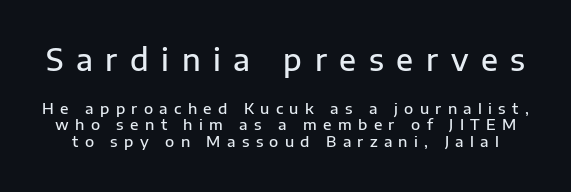
The image shows 30 px semibold sans-serif type, upright; set tight line spacing (1.12x), unusually wide letter spacing (+0.42 em), not underlined; the first (top) block is 2.0x larger; low stroke contrast and a medium x-height.
